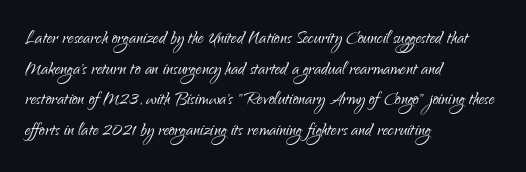
The image shows 23 px text type; set left-aligned, normal line spacing (1.33x), normal letter spacing, not underlined.
